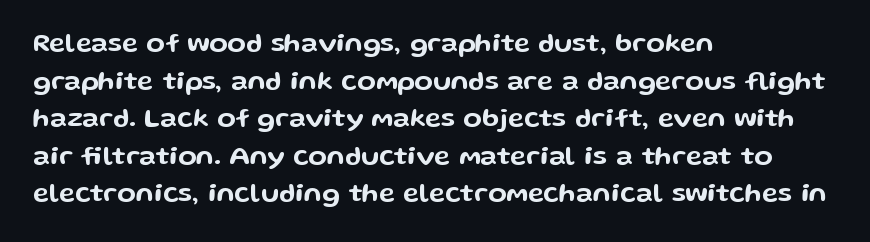
Plain, unruled lines of type. The lines in this sample share a left origin and differ only in where they stop. The specimen reads as upright at a glance. Letter spacing: default. If you measured baseline to baseline, you'd find a middling distance.
